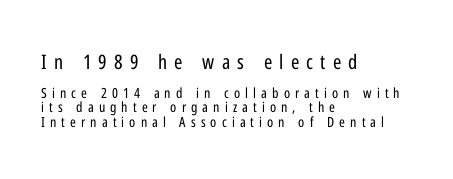
The image shows 20 px text type, upright; set left-aligned, tight line spacing (1.04x), unusually wide letter spacing (+0.36 em), not underlined; the first (top) block is 1.43x larger.
